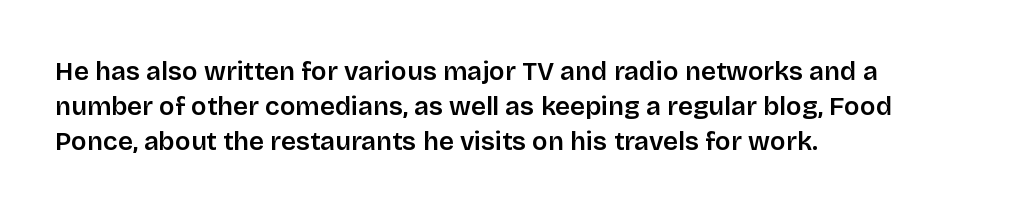
Tracking here is standard; glyphs follow each other at the usual distance. Posture: vertical. This block has exactly the height ordinary leading produces. On the weight axis this lands at semibold, roughly 600. Underline: absent. The rag falls on the right side of this text block.
